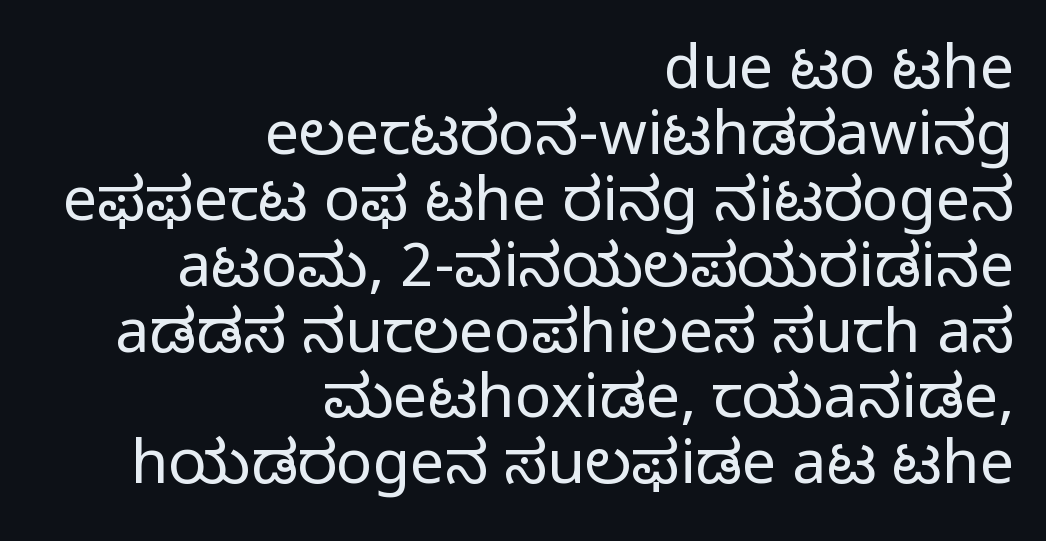
The image shows 61 px regular-weight sans-serif type, upright; set right-aligned, tight line spacing (1.08x), normal letter spacing, not underlined; low stroke contrast and a medium x-height.
